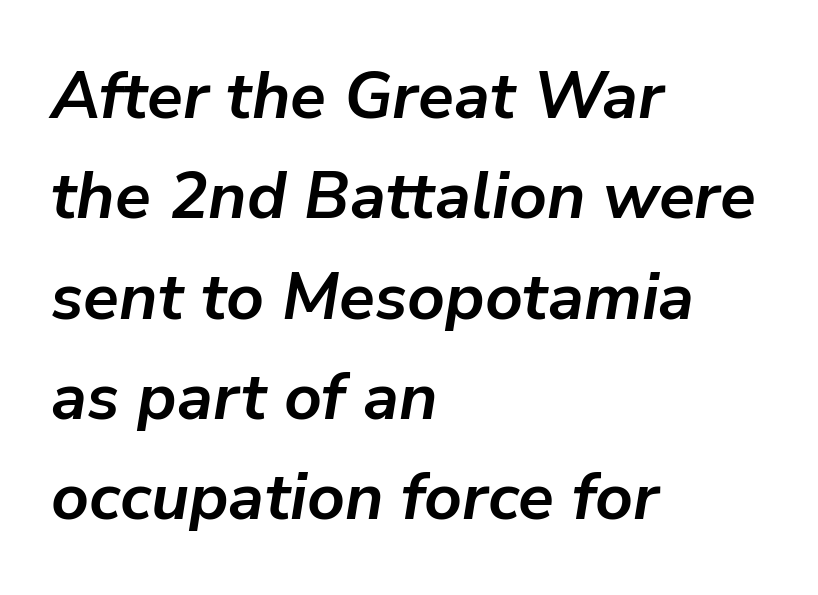
The image shows 66 px semibold type, italic (leaning right); set left-aligned, normal line spacing (1.52x), normal letter spacing, not underlined; low stroke contrast and a medium x-height.
